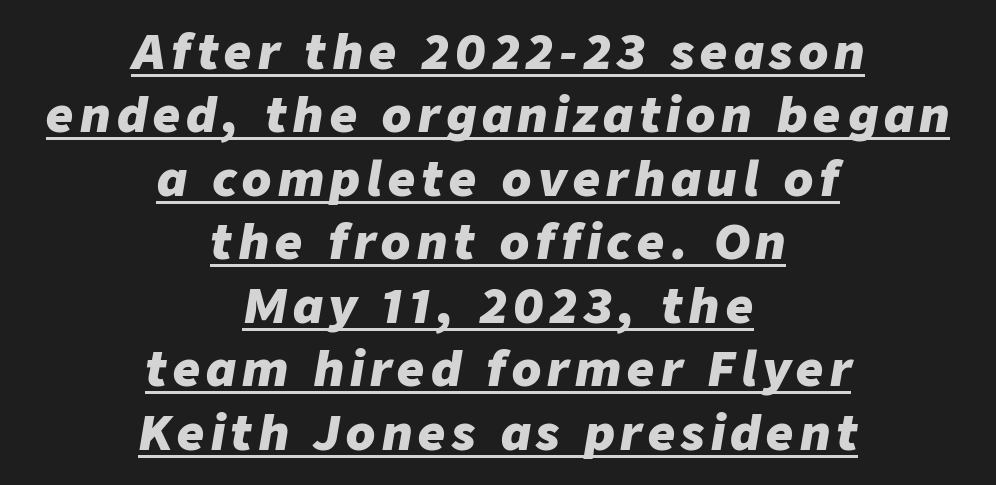
Successive baselines arrive at the customary interval. You could not count columns in this text — the font is proportionally spaced. This is heavy type, rendered in bold. This sample uses an oblique cut, with every glyph tilted off the vertical. Decoration check: the copy is underlined.
